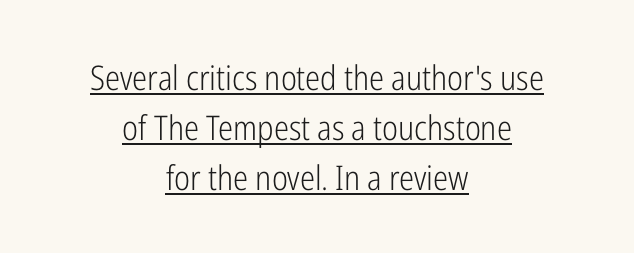
In terms of leading, this rendering sits right in the middle. Is there an underline? Yes — a line sits under the letters. Standard letterfit; no display-style spreading of the glyphs. Is the block centered? Yes — each line is placed symmetrically about the middle.
